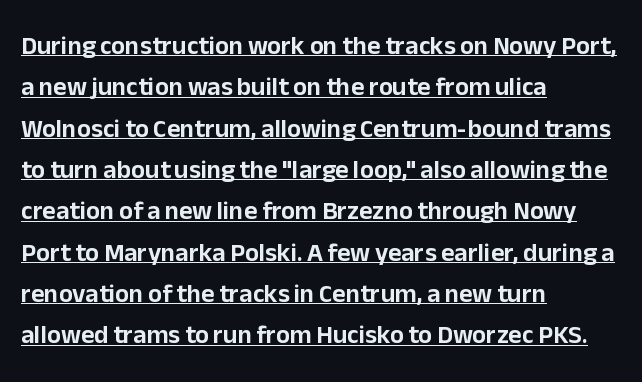
The image shows 26 px text type, upright; set left-aligned, normal line spacing (1.59x), normal letter spacing, underlined.
